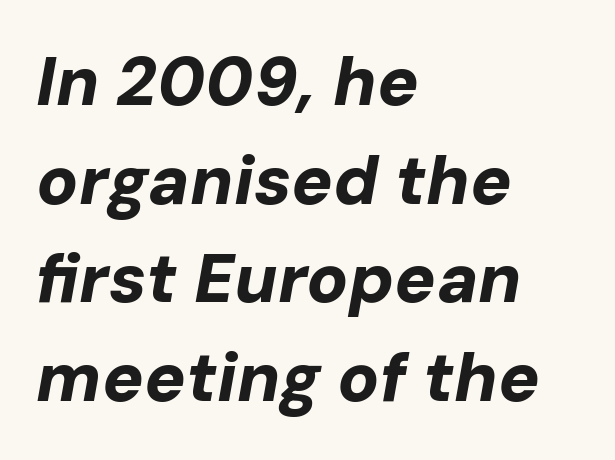
Q: Is the text bold? A: Yes.
Q: Is the text italic (slanted)? A: Yes, it leans right by about 10 degrees.
Q: Is the text underlined? A: No.
Q: How is the paragraph aligned? A: Left-aligned.
Q: Is the spacing between letters normal or unusually wide? A: Normal.
Q: Is the spacing between lines tight, normal or loose? A: Normal.
Q: Width (condensed, normal, or wide)? A: Normal.
Q: Stroke contrast? A: Low.
Q: x-height? A: Medium.
Q: Monospaced? A: No.
